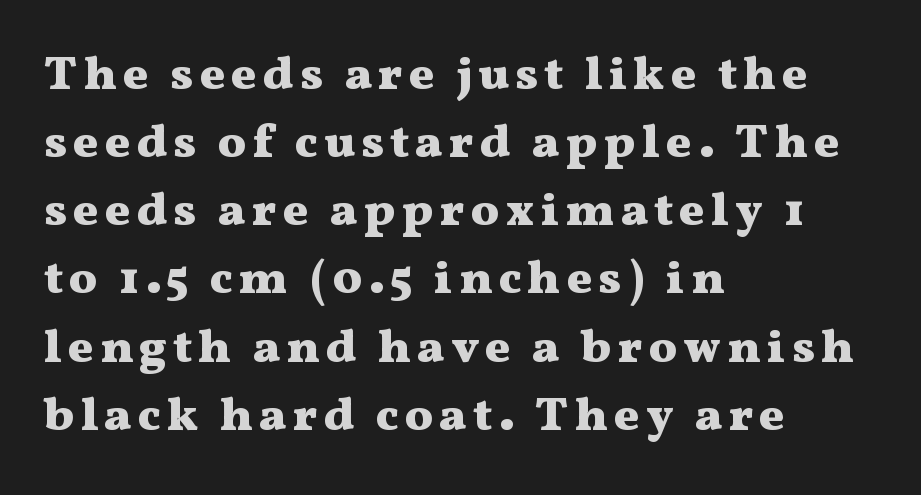
Q: Is the text bold? A: Yes.
Q: Is the text italic (slanted)? A: No, it is upright.
Q: Is the typeface a serif or a sans-serif typeface? A: Serif.
Q: Is the text underlined? A: No.
Q: How is the paragraph aligned? A: Left-aligned.
Q: Is the spacing between lines tight, normal or loose? A: Normal.
Q: Width (condensed, normal, or wide)? A: Wide.
Q: Stroke contrast? A: Medium.
Q: x-height? A: Medium.
Q: Monospaced? A: No.
